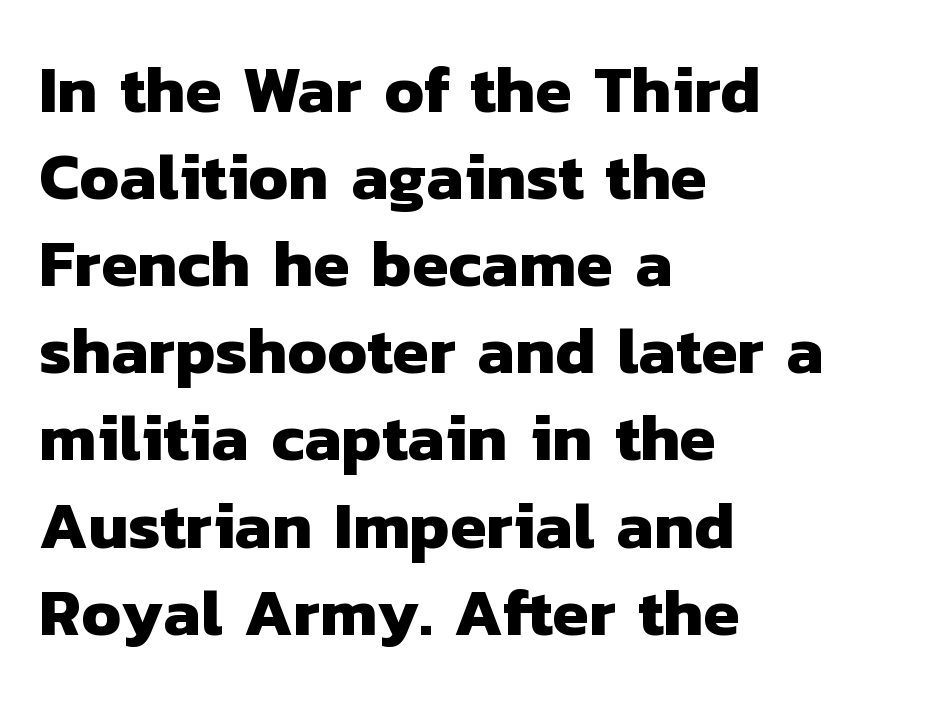
{"serif": "no", "bold": "yes", "weight": "heavy", "width": "normal", "stroke_contrast": "low", "x_height": "medium", "monospaced": "no", "underline": "no", "align": "left", "line_spacing": "normal", "line_spacing_ratio": 1.32, "letter_spacing": "normal", "letter_spacing_em": 0.0, "glyph_px": 66}
